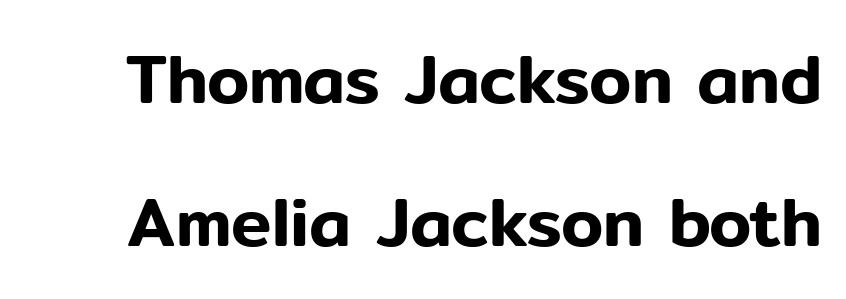
Q: Is the text italic (slanted)? A: No, it is upright.
Q: Is the typeface a serif or a sans-serif typeface? A: Sans-serif.
Q: Is the text underlined? A: No.
Q: Is the spacing between letters normal or unusually wide? A: Normal.
Q: Is the spacing between lines tight, normal or loose? A: Loose.
Q: Width (condensed, normal, or wide)? A: Normal.
Q: Stroke contrast? A: Low.
Q: x-height? A: Medium.
Q: Monospaced? A: No.
